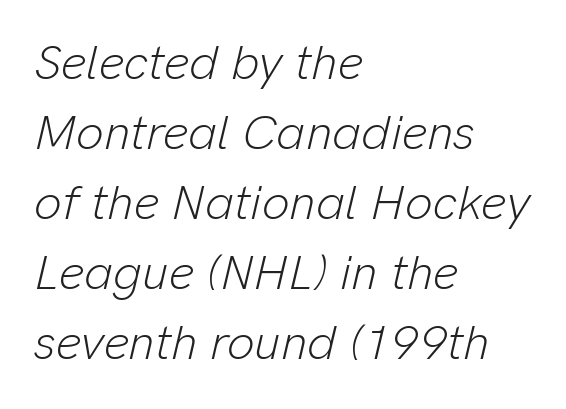
Q: Is the text bold? A: No.
Q: Is the text italic (slanted)? A: Yes, it leans right by about 13 degrees.
Q: Is the text underlined? A: No.
Q: How is the paragraph aligned? A: Left-aligned.
Q: Is the spacing between letters normal or unusually wide? A: Normal.
Q: Is the spacing between lines tight, normal or loose? A: Normal.
Q: Width (condensed, normal, or wide)? A: Normal.
Q: Stroke contrast? A: Low.
Q: x-height? A: Medium.
Q: Monospaced? A: No.
